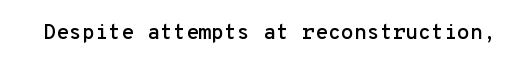
The image shows 21 px text type, upright; set normal letter spacing, not underlined.
